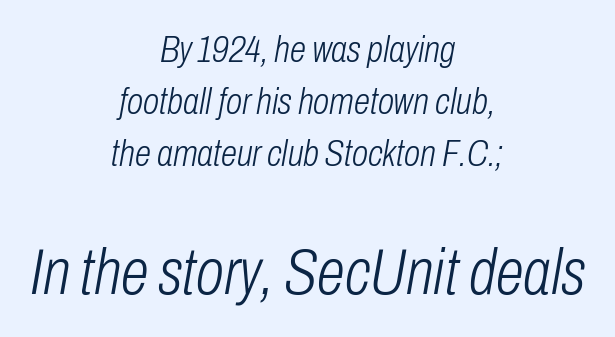
Q: Is the text bold? A: No.
Q: Is the text italic (slanted)? A: Yes, it leans right by about 10 degrees.
Q: Is the text underlined? A: No.
Q: How is the paragraph aligned? A: Centered.
Q: Is the spacing between letters normal or unusually wide? A: Normal.
Q: Is the spacing between lines tight, normal or loose? A: Normal.
Q: Which block of text is set in a larger size, the first (top) or the second (bottom)? A: The second (bottom) one.
Q: Width (condensed, normal, or wide)? A: Condensed.
Q: Stroke contrast? A: Low.
Q: x-height? A: Medium.
Q: Monospaced? A: No.
